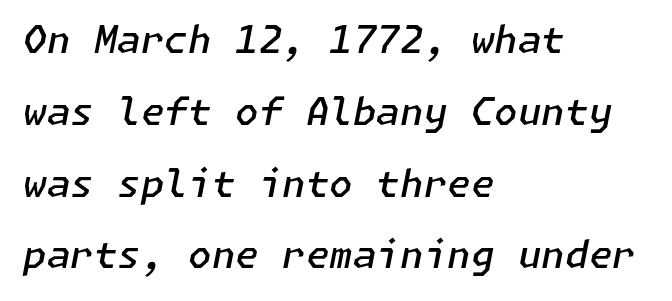
{"italic": "yes", "lean": "right", "slant_degrees": 11, "bold": "semi", "weight": "semibold", "width": "normal", "stroke_contrast": "low", "x_height": "medium", "underline": "no", "align": "left", "line_spacing_ratio": 1.89, "letter_spacing": "normal", "letter_spacing_em": 0.0, "glyph_px": 38}
